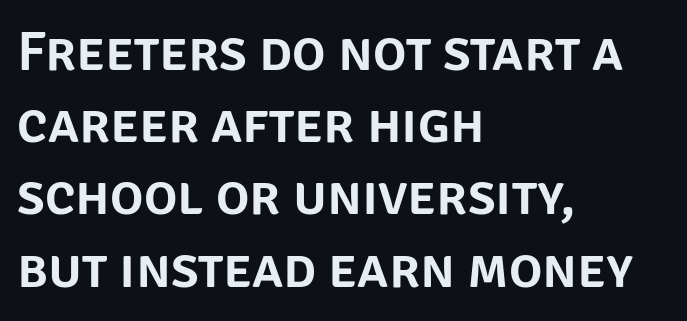
The designer went with a sans here, leaving each stem footless. The rendering uses natural spacing where letterforms have individual widths. Students, note that the glyphs here touch the page at normal intervals. Each new line begins a customary step beneath the previous one. Each row of text sits above clean, open space.
